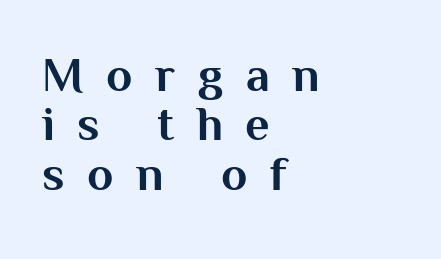
Which margin do the lines hug? The left one — the right edge is uneven. Serif or sans? Sans — the stroke terminals are bare. These lines huddle together more closely than default settings would place them. The specimen reads as upright at a glance.
